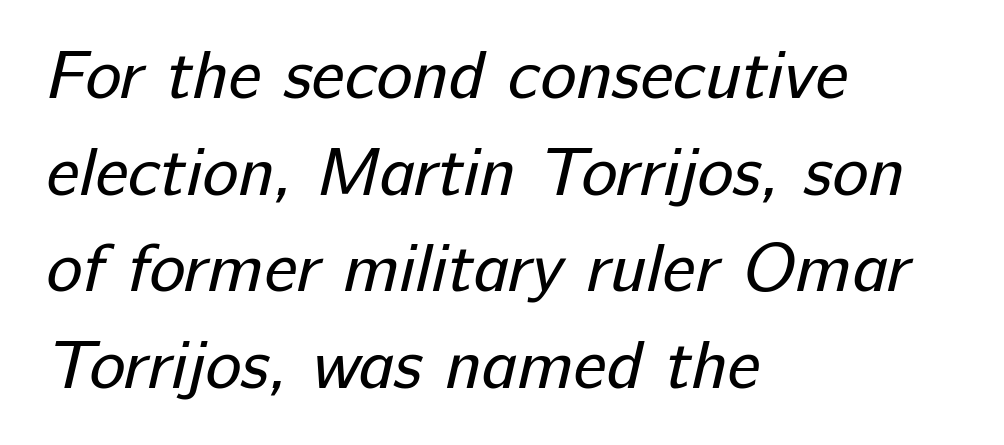
Q: Is the text bold? A: No.
Q: Is the typeface a serif or a sans-serif typeface? A: Sans-serif.
Q: Is the text underlined? A: No.
Q: How is the paragraph aligned? A: Left-aligned.
Q: Is the spacing between letters normal or unusually wide? A: Normal.
Q: Is the spacing between lines tight, normal or loose? A: Normal.
Q: Width (condensed, normal, or wide)? A: Normal.
Q: Stroke contrast? A: Low.
Q: x-height? A: Medium.
Q: Monospaced? A: No.
